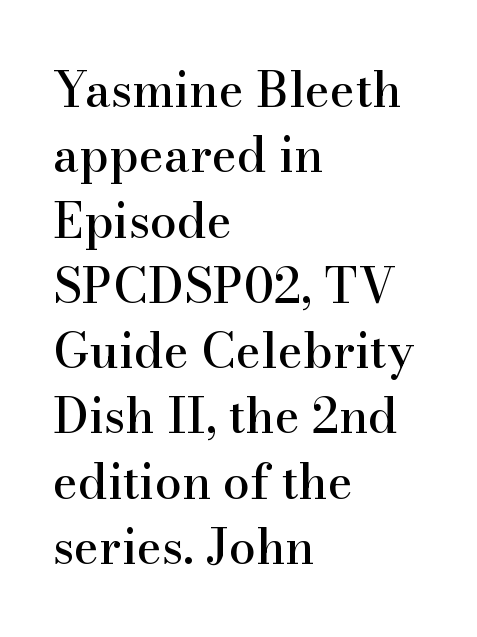
Students, observe: this is what conventionally led text looks like. The designer went with a serif here, giving each stem small feet. Alignment: flush left. Every stem runs plumb, perpendicular to the baseline. These lines are rendered in a variable-pitch font.
